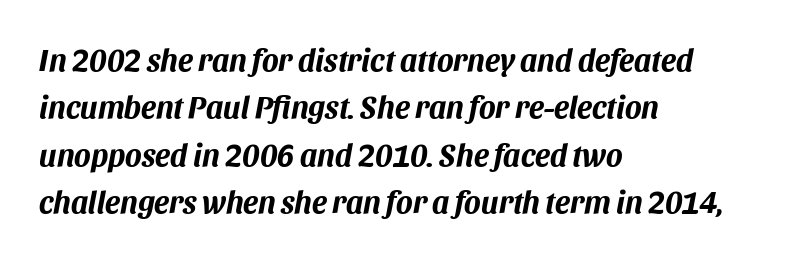
Q: Is the text bold? A: Yes.
Q: Is the text italic (slanted)? A: Yes, it leans right by about 11 degrees.
Q: Is the text underlined? A: No.
Q: How is the paragraph aligned? A: Left-aligned.
Q: Is the spacing between letters normal or unusually wide? A: Normal.
Q: Is the spacing between lines tight, normal or loose? A: Normal.
Q: Width (condensed, normal, or wide)? A: Normal.
Q: Stroke contrast? A: Medium.
Q: x-height? A: Large.
Q: Monospaced? A: No.
